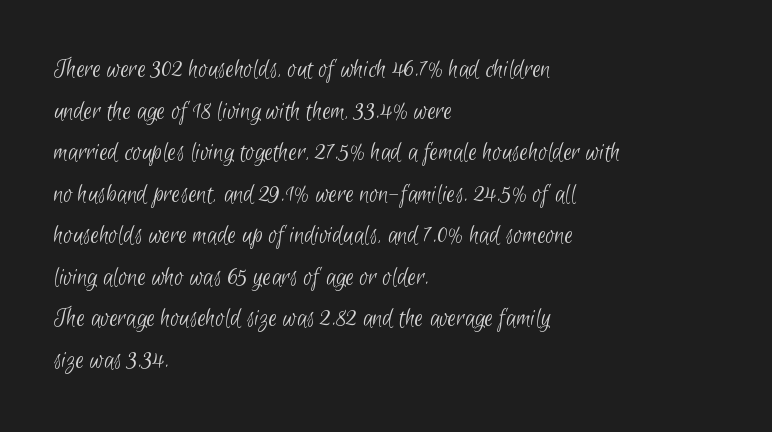
The image shows 27 px text type; set left-aligned, normal line spacing (1.54x), normal letter spacing, not underlined.
